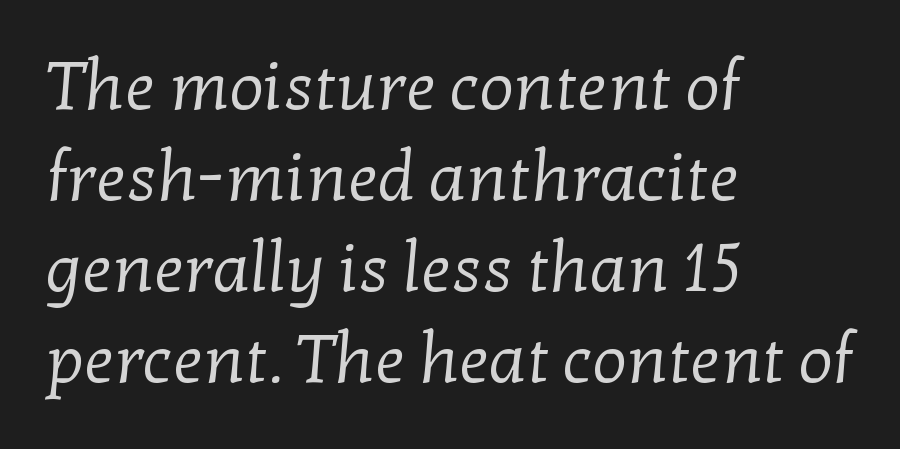
{"serif": "yes", "bold": "no", "weight": "regular", "width": "normal", "stroke_contrast": "low", "x_height": "medium", "monospaced": "no", "underline": "no", "align": "left", "line_spacing": "normal", "line_spacing_ratio": 1.34, "letter_spacing": "normal", "letter_spacing_em": 0.0, "glyph_px": 68}
